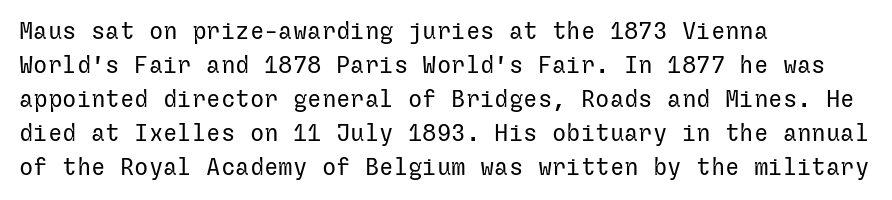
{"italic": "no", "bold": "no", "underline": "no", "align": "left", "line_spacing": "normal", "line_spacing_ratio": 1.42, "letter_spacing": "normal", "letter_spacing_em": 0.0, "glyph_px": 24}
